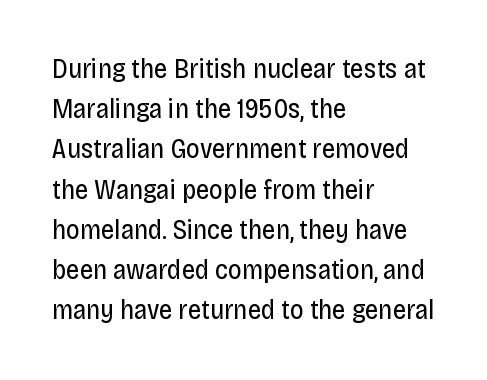
The image shows 27 px text type, upright; set left-aligned, normal line spacing (1.49x), normal letter spacing, not underlined.
